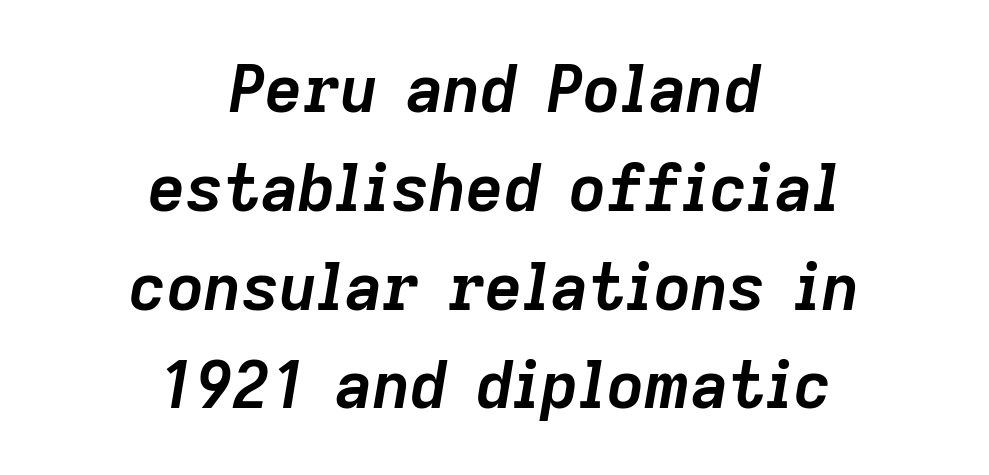
The gaps between neighbouring characters are ordinary and unremarkable. In terms of posture, this sample is oblique. Students, this is bold: see how much ink each stroke carries. The passage shown is not underscored anywhere. Vertically, the passage feels balanced, rows spaced as you'd expect. The paragraph has two soft edges and a firm central axis.
